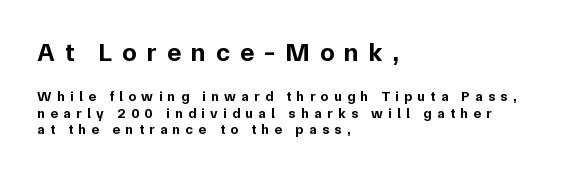
The image shows 26 px bold type, upright; set left-aligned, line spacing 1.17x, unusually wide letter spacing (+0.39 em), not underlined; the first (top) block is 1.86x larger.
